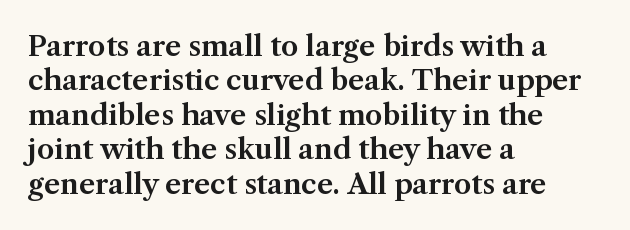
The image shows 28 px serif type, upright; set left-aligned, line spacing 1.23x, normal letter spacing, not underlined; medium stroke contrast and a medium x-height.
